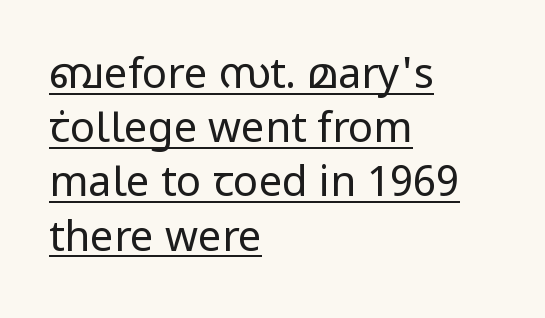
{"serif": "no", "italic": "no", "bold": "no", "weight": "regular", "width": "normal", "stroke_contrast": "low", "x_height": "medium", "monospaced": "no", "underline": "yes", "align": "left", "line_spacing": "normal", "line_spacing_ratio": 1.29, "letter_spacing": "normal", "letter_spacing_em": 0.0, "glyph_px": 42}
